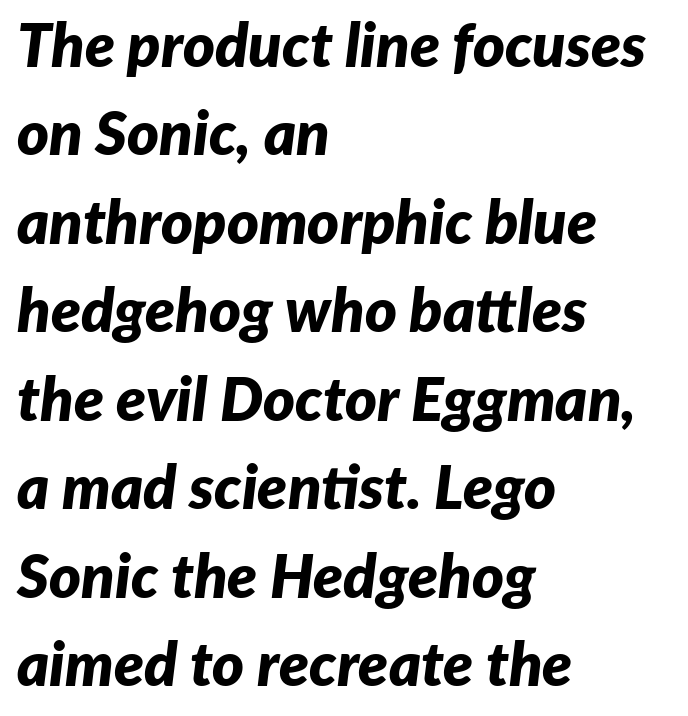
The image shows 61 px bold type, italic (leaning right); set left-aligned, normal line spacing (1.45x), normal letter spacing, not underlined; low stroke contrast and a medium x-height.
